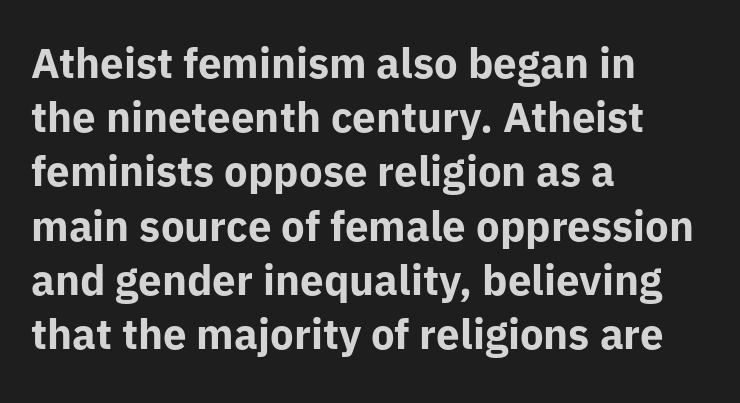
The image shows 42 px bold sans-serif type, upright; set left-aligned, normal line spacing (1.29x), normal letter spacing, not underlined; low stroke contrast and a medium x-height.
